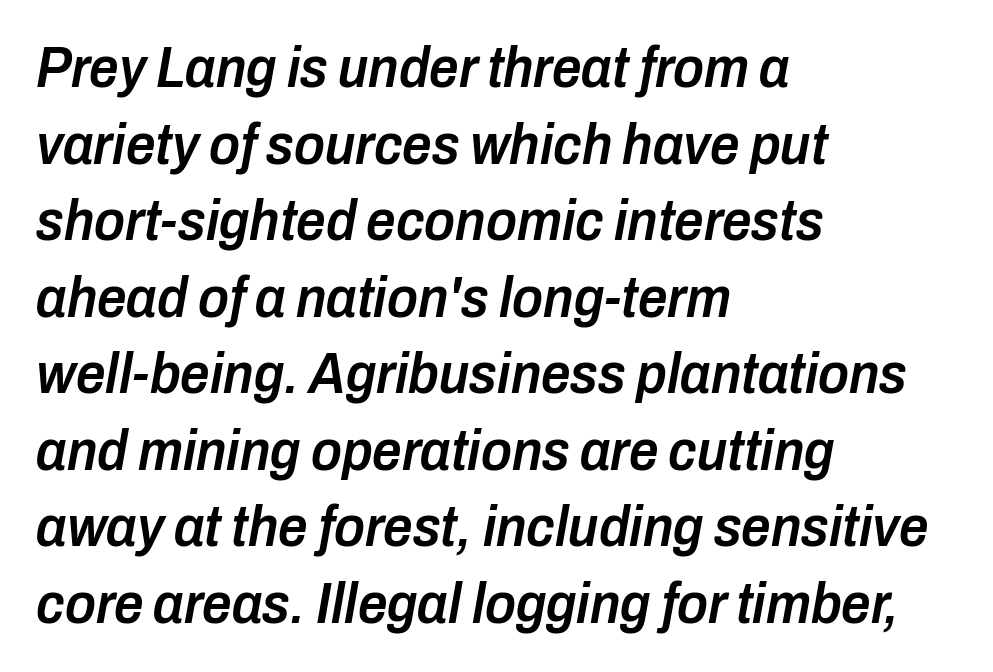
The image shows 58 px semibold, condensed type, italic (leaning right); set left-aligned, normal line spacing (1.32x), normal letter spacing, not underlined; low stroke contrast and a medium x-height.
